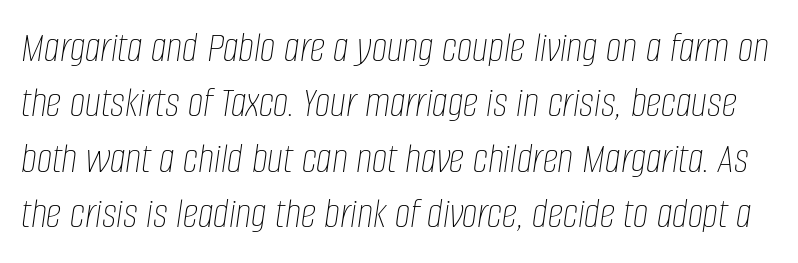
Q: Is the text bold? A: No.
Q: Is the text italic (slanted)? A: Yes, it leans right by about 8 degrees.
Q: Is the text underlined? A: No.
Q: Is the spacing between letters normal or unusually wide? A: Normal.
Q: Is the spacing between lines tight, normal or loose? A: Normal.
Q: Width (condensed, normal, or wide)? A: Condensed.
Q: Stroke contrast? A: Low.
Q: x-height? A: Large.
Q: Monospaced? A: No.
